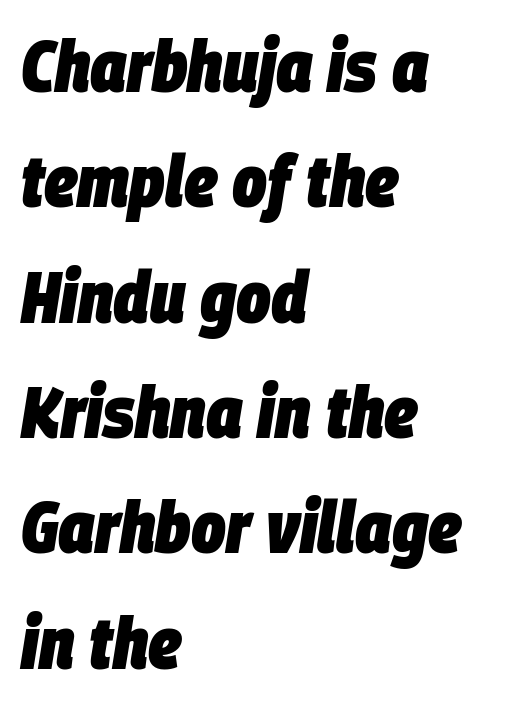
Is the letter spacing exaggerated? No — it looks like the ordinary default. These lines carry a lot of weight — the face is fully bold. Successive baselines arrive at the customary interval. The lettering tilts uniformly, giving the passage an italic look.
